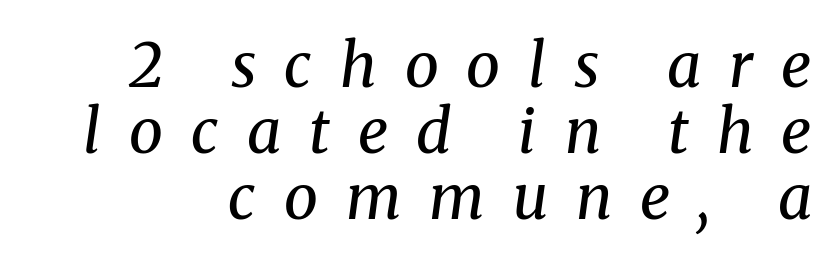
{"serif": "yes", "italic": "yes", "lean": "right", "slant_degrees": 8, "bold": "no", "weight": "regular", "width": "normal", "stroke_contrast": "medium", "x_height": "medium", "monospaced": "no", "underline": "no", "line_spacing": "tight", "line_spacing_ratio": 1.08, "letter_spacing": "wide", "letter_spacing_em": 0.46, "glyph_px": 61}
